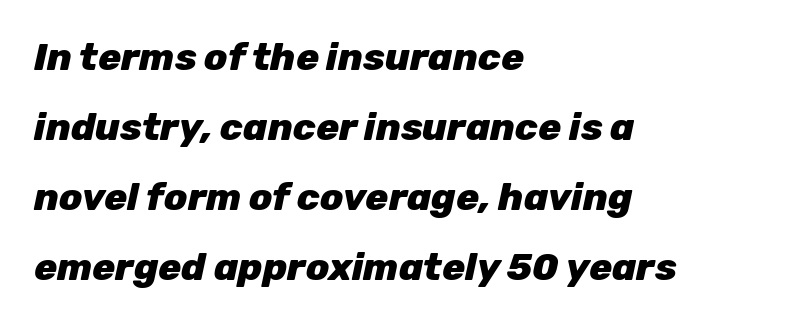
The image shows 38 px heavy type, italic (leaning right); set left-aligned, line spacing 1.84x, normal letter spacing, not underlined; low stroke contrast and a medium x-height.
